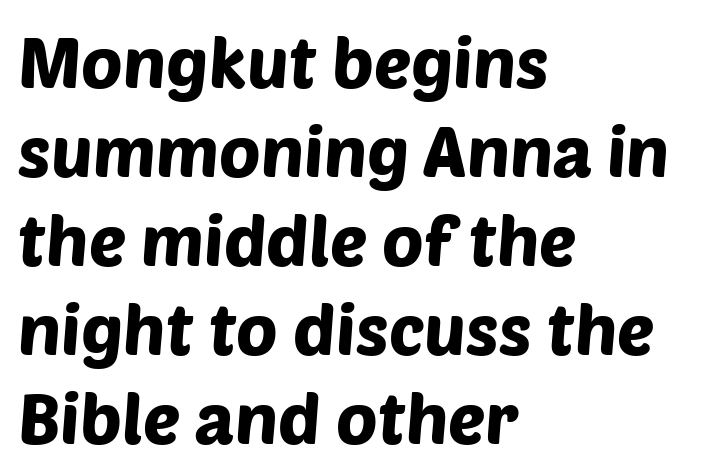
The image shows 70 px sans-serif type; set left-aligned, normal line spacing (1.27x), normal letter spacing, not underlined; low stroke contrast and a large x-height.
